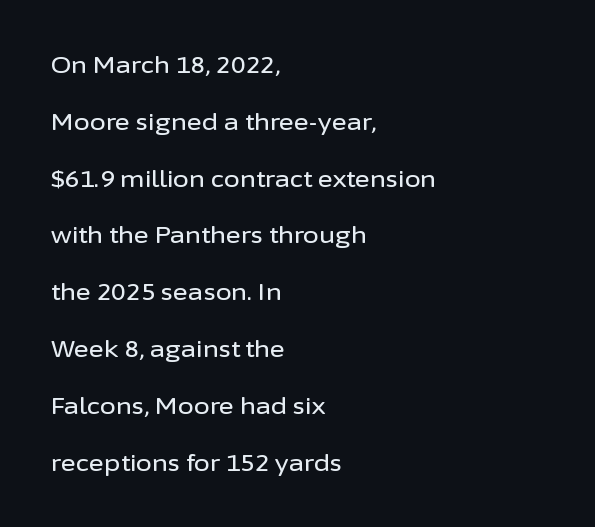
The glyphs are unaccompanied by any horizontal stroke below them. Characters remain perfectly vertical along every line. Glyph-to-glyph distance matches everyday printed text. Is there much room between lines? Yes — plenty of vertical air separates them.
